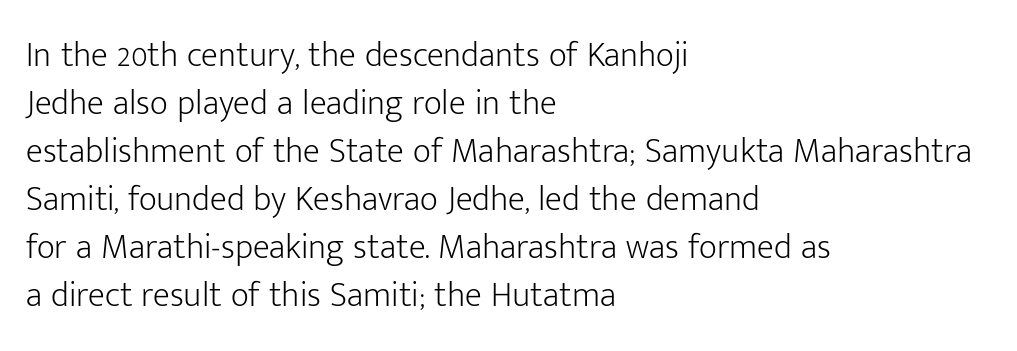
Q: Is the text bold? A: No.
Q: Is the text italic (slanted)? A: No, it is upright.
Q: Is the typeface a serif or a sans-serif typeface? A: Sans-serif.
Q: Is the text underlined? A: No.
Q: How is the paragraph aligned? A: Left-aligned.
Q: Is the spacing between letters normal or unusually wide? A: Normal.
Q: Is the spacing between lines tight, normal or loose? A: Normal.
Q: Width (condensed, normal, or wide)? A: Normal.
Q: Stroke contrast? A: Low.
Q: x-height? A: Medium.
Q: Monospaced? A: No.
